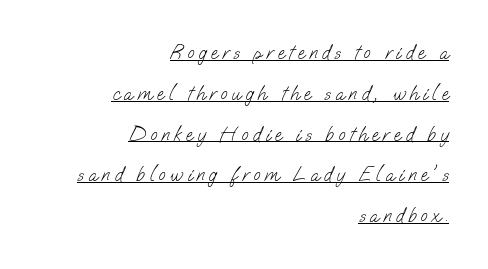
{"bold": "no", "underline": "yes", "align": "right", "line_spacing": "loose", "line_spacing_ratio": 2.04, "letter_spacing": "wide", "letter_spacing_em": 0.22, "glyph_px": 20}
